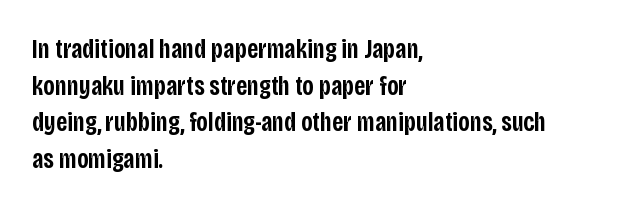
Successive baselines arrive at the customary interval. Nothing unusual about the tracking: characters are spaced as the font intends. Clear beneath every line of the passage. The lettering stays uniformly vertical, giving the passage a roman look. A somewhat darkened texture: the type is semibold rather than bold. Left-aligned paragraph, ragged on the right.
